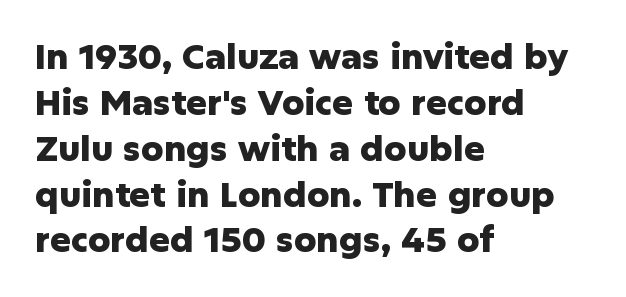
The image shows 35 px heavy sans-serif type, upright; set left-aligned, normal line spacing (1.31x), normal letter spacing, not underlined; low stroke contrast and a medium x-height.
